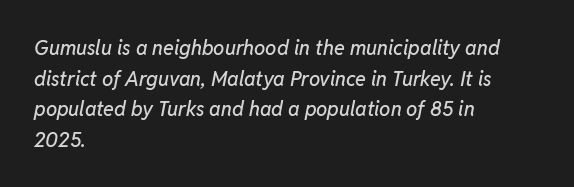
Q: Is the text italic (slanted)? A: Yes, it leans right by about 11 degrees.
Q: Is the text underlined? A: No.
Q: How is the paragraph aligned? A: Left-aligned.
Q: Is the spacing between letters normal or unusually wide? A: Normal.
Q: Is the spacing between lines tight, normal or loose? A: Normal.
